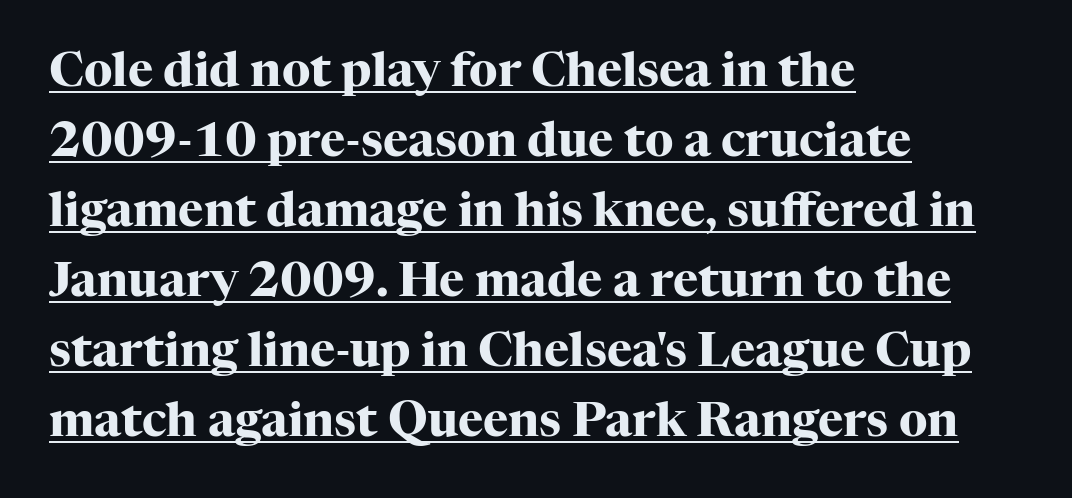
Note: serifs present on the glyphs. Normally led — the rows are evenly, conventionally spaced. Heavy, bold letterforms. The line texture is even and compact thanks to regular tracking. The letters advance in unequal steps, a hallmark of proportional type.
